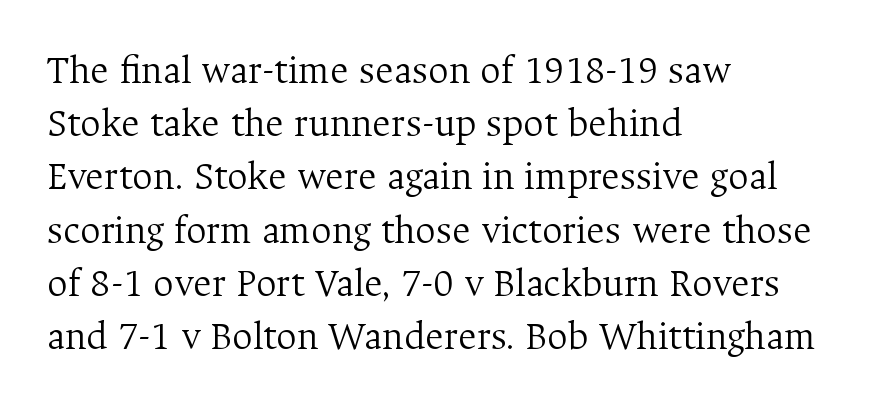
The image shows 40 px light serif type, upright; set left-aligned, normal line spacing (1.33x), normal letter spacing, not underlined; medium stroke contrast and a medium x-height.
